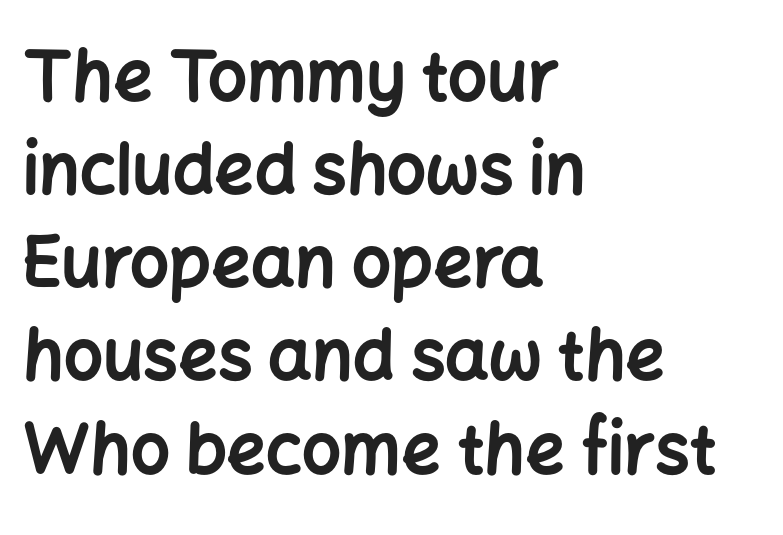
The passage shown is typed in a proportional face where columns would drift. Short note: letters normally spaced. A student would call this left alignment; a typographer would say flush left, rag right. Bold? Absolutely — the strokes are thick and heavy.
